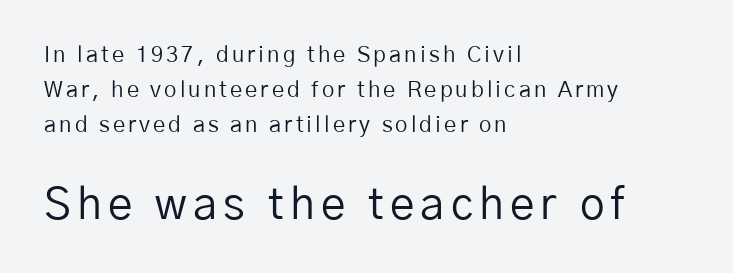
The image shows 44 px regular-weight sans-serif type, upright; set left-aligned, normal line spacing (1.58x), not underlined; the second (bottom) block is 2.0x larger; low stroke contrast and a medium x-height.
